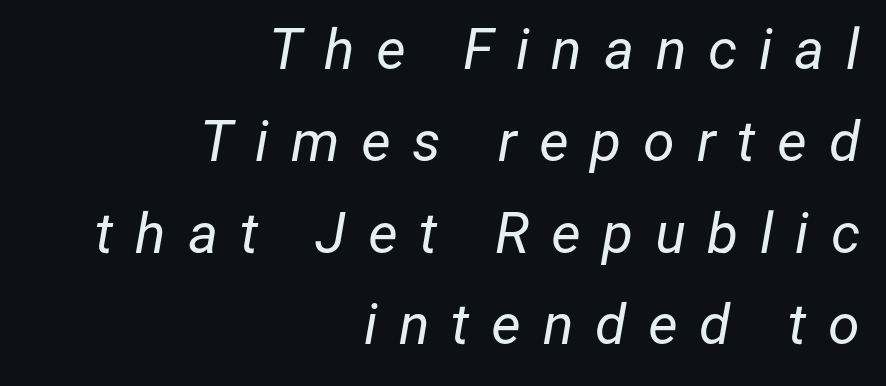
{"italic": "yes", "lean": "right", "slant_degrees": 12, "bold": "no", "weight": "regular", "width": "normal", "stroke_contrast": "low", "x_height": "medium", "monospaced": "no", "underline": "no", "align": "right", "line_spacing": "normal", "line_spacing_ratio": 1.61, "letter_spacing": "wide", "letter_spacing_em": 0.38, "glyph_px": 57}
